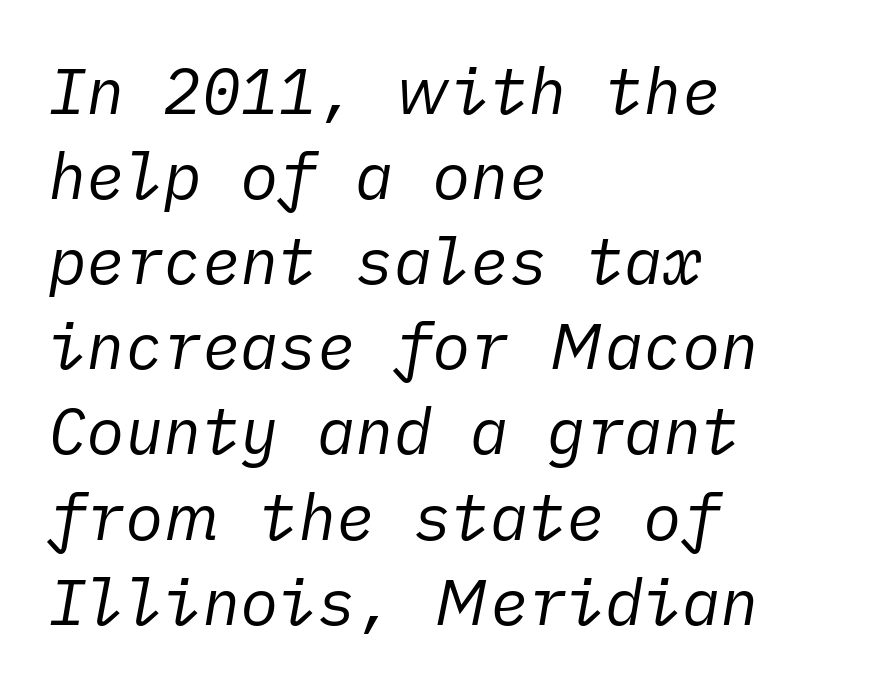
Q: Is the text bold? A: No.
Q: Is the text italic (slanted)? A: Yes, it leans right by about 10 degrees.
Q: Is the text underlined? A: No.
Q: How is the paragraph aligned? A: Left-aligned.
Q: Is the spacing between letters normal or unusually wide? A: Normal.
Q: Is the spacing between lines tight, normal or loose? A: Normal.
Q: Width (condensed, normal, or wide)? A: Normal.
Q: Stroke contrast? A: Low.
Q: x-height? A: Medium.
